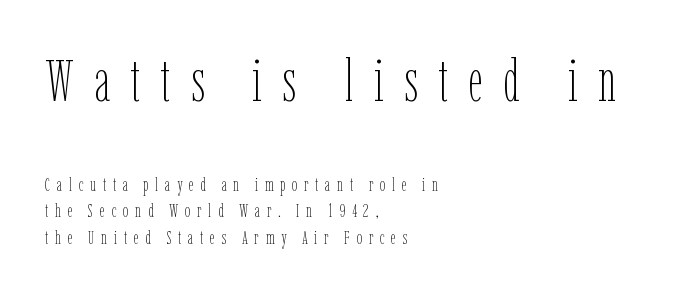
{"italic": "no", "bold": "no", "weight": "thin", "width": "condensed", "stroke_contrast": "low", "x_height": "medium", "monospaced": "no", "underline": "no", "align": "left", "line_spacing": "normal", "line_spacing_ratio": 1.39, "letter_spacing": "wide", "letter_spacing_em": 0.35, "larger_block": "first", "size_ratio": 3.05, "glyph_px": 58}
